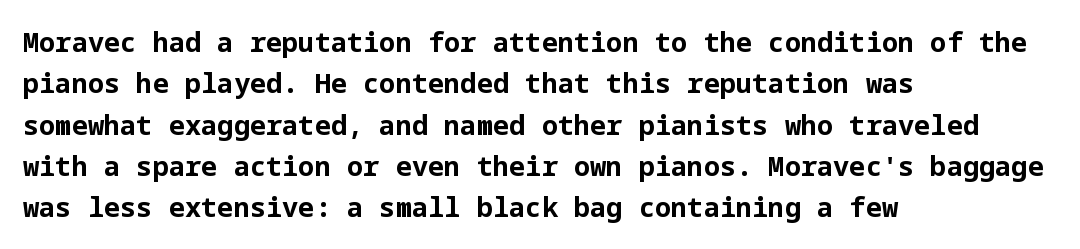
The image shows 27 px bold type, upright; set left-aligned, normal line spacing (1.53x), normal letter spacing, not underlined.
